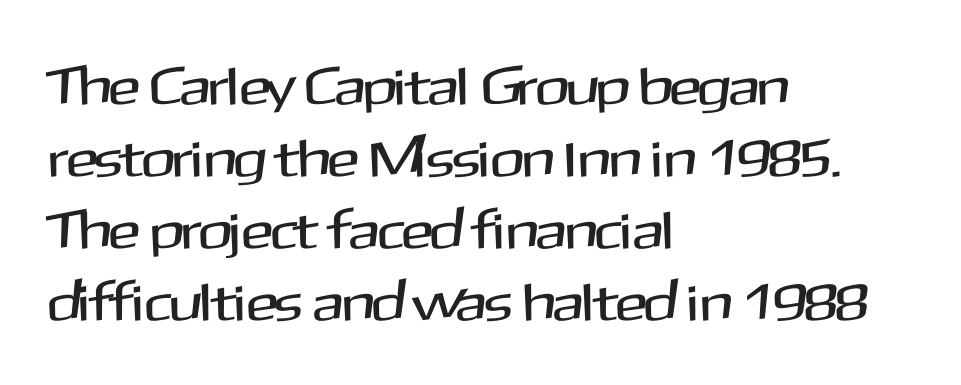
The glyphs are unaccompanied by any horizontal stroke below them. The rag falls on the right side of this text block. Spacing verdict: proportional, widths tailored to each character. The specimen reads as upright at a glance. This sample keeps an unexceptional amount of space between lines. The horizontal fit of the characters is conventional and even.
